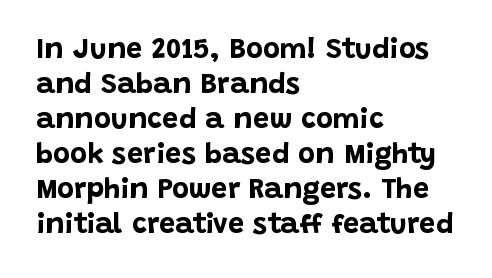
{"serif": "no", "italic": "no", "bold": "yes", "weight": "bold", "width": "normal", "stroke_contrast": "low", "x_height": "large", "monospaced": "no", "underline": "no", "align": "left", "line_spacing_ratio": 1.21, "letter_spacing": "normal", "letter_spacing_em": 0.0, "glyph_px": 29}
